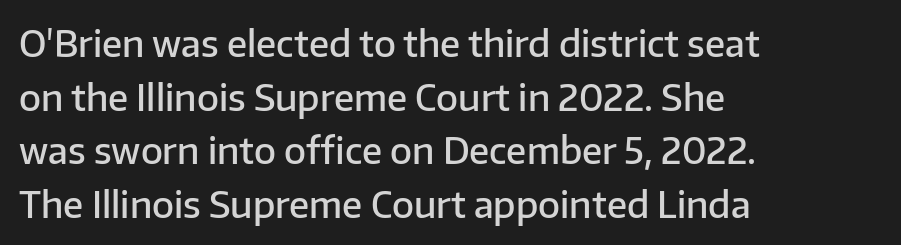
{"serif": "no", "italic": "no", "bold": "semi", "weight": "semibold", "width": "normal", "stroke_contrast": "low", "x_height": "medium", "monospaced": "no", "underline": "no", "align": "left", "line_spacing": "normal", "line_spacing_ratio": 1.49, "letter_spacing": "normal", "letter_spacing_em": 0.0, "glyph_px": 36}
